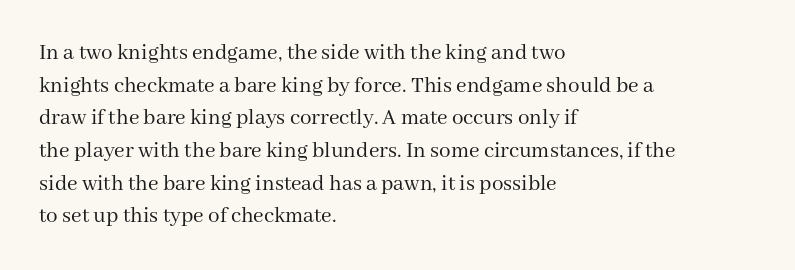
Q: Is the text bold? A: No.
Q: Is the text italic (slanted)? A: No, it is upright.
Q: Is the text underlined? A: No.
Q: How is the paragraph aligned? A: Left-aligned.
Q: Is the spacing between letters normal or unusually wide? A: Normal.
Q: Is the spacing between lines tight, normal or loose? A: Normal.
